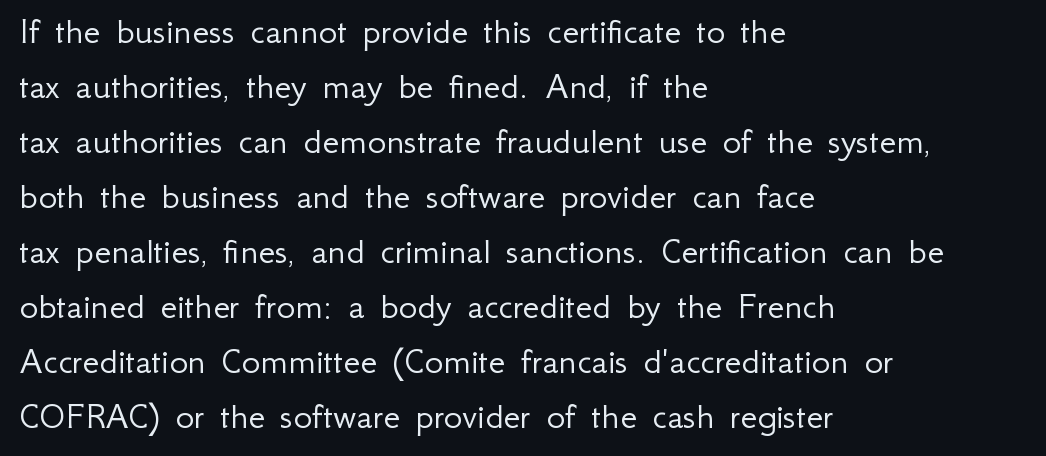
Students, note that the glyphs here touch the page at normal intervals. The rendering anchors every line to the left-hand side. Does the type have serifs? No, each stem ends abruptly. The typeface has the unassuming heft of standard copy or less.
